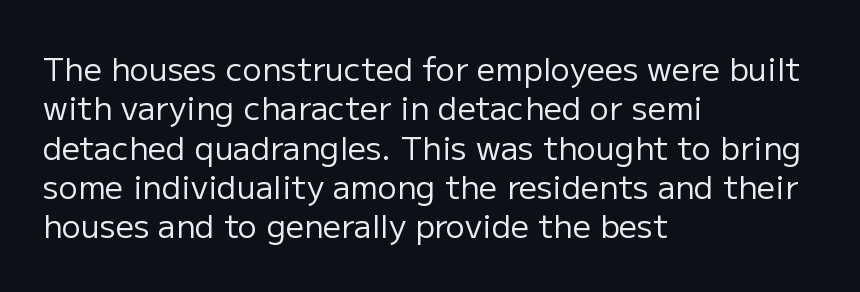
{"serif": "no", "italic": "no", "bold": "no", "weight": "regular", "width": "normal", "stroke_contrast": "low", "x_height": "medium", "monospaced": "no", "underline": "no", "align": "left", "line_spacing_ratio": 1.23, "letter_spacing": "normal", "letter_spacing_em": 0.0, "glyph_px": 32}
